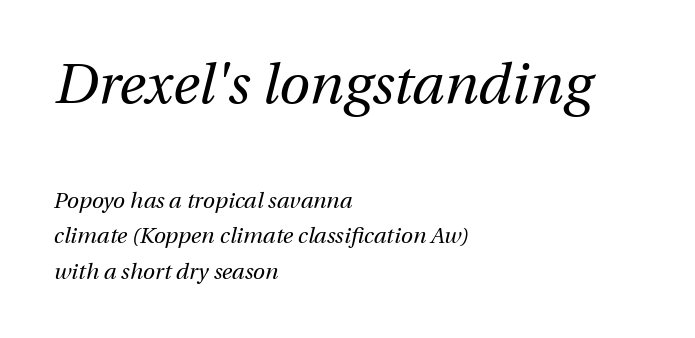
There is no visible air inserted between adjacent glyphs. Each stroke keeps to a modest, everyday thickness or less. The zone under the glyphs is completely vacant. Yep, that's italic — everything's leaning.
